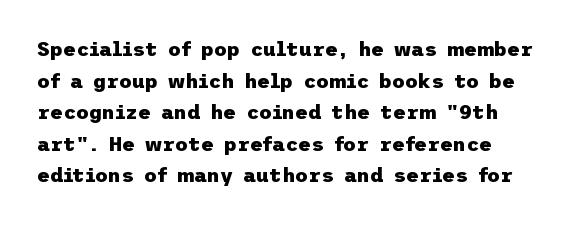
{"italic": "no", "bold": "yes", "underline": "no", "line_spacing": "normal", "line_spacing_ratio": 1.58, "letter_spacing": "normal", "letter_spacing_em": 0.0, "glyph_px": 20}
